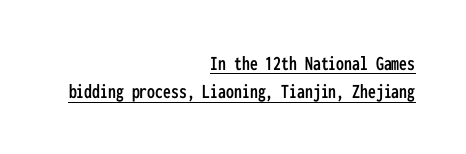
{"italic": "no", "underline": "yes", "align": "right", "line_spacing": "normal", "line_spacing_ratio": 1.35, "letter_spacing": "normal", "letter_spacing_em": 0.0, "glyph_px": 21}
